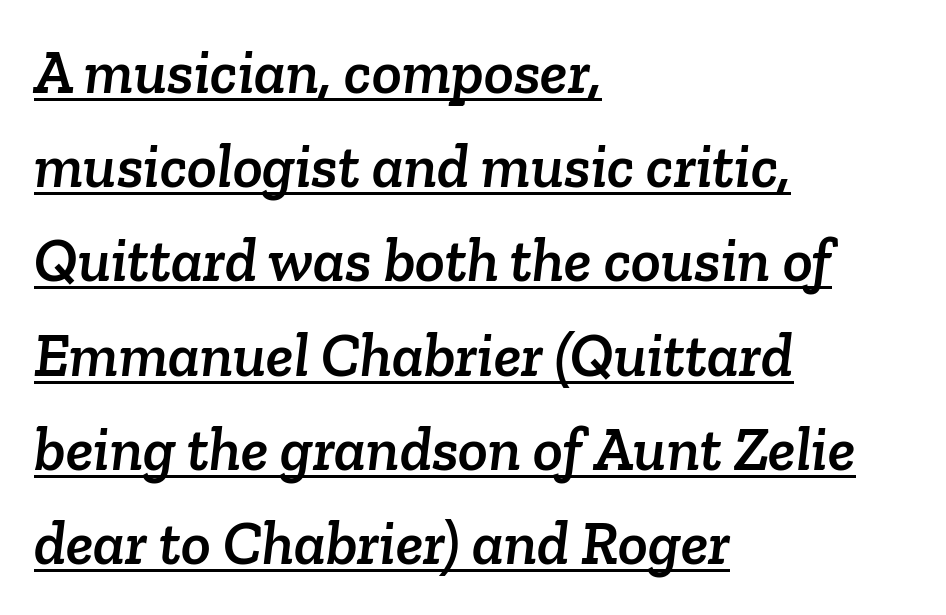
{"serif": "yes", "width": "normal", "stroke_contrast": "low", "x_height": "medium", "monospaced": "no", "underline": "yes", "align": "left", "line_spacing": "normal", "line_spacing_ratio": 1.52, "letter_spacing": "normal", "letter_spacing_em": 0.0, "glyph_px": 62}
